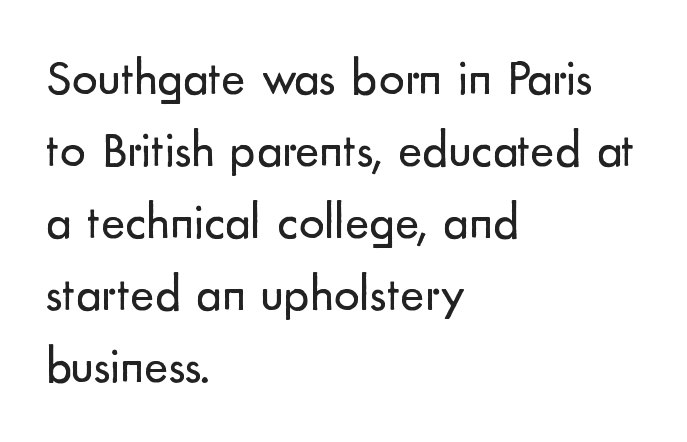
Q: Is the text bold? A: No.
Q: Is the text italic (slanted)? A: No, it is upright.
Q: Is the typeface a serif or a sans-serif typeface? A: Sans-serif.
Q: Is the text underlined? A: No.
Q: How is the paragraph aligned? A: Left-aligned.
Q: Is the spacing between letters normal or unusually wide? A: Normal.
Q: Is the spacing between lines tight, normal or loose? A: Normal.
Q: Width (condensed, normal, or wide)? A: Normal.
Q: Stroke contrast? A: Low.
Q: x-height? A: Small.
Q: Monospaced? A: No.
